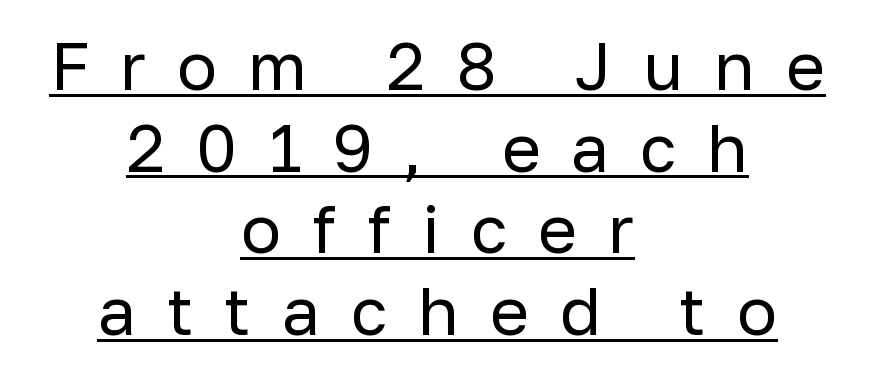
Where is the straight margin? There isn't one; the lines are centered. You can tell from the bare stems that sans-serif type was used. The typography opts for an upright posture over an oblique one. Has an underline been added? It has. Tracking value appears strongly positive — letters spread wide.
